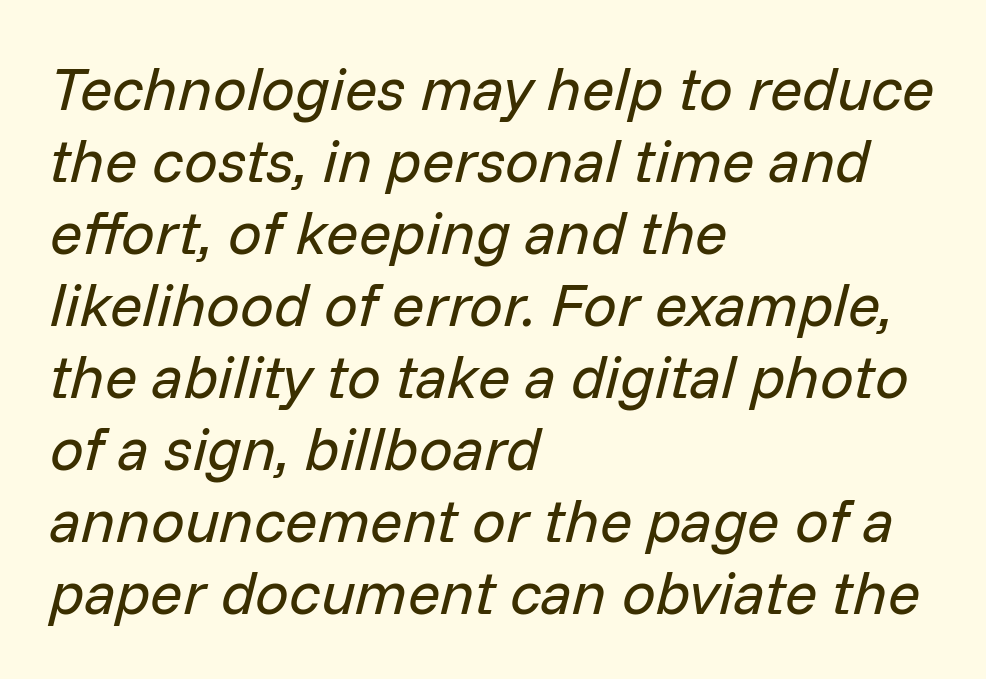
The image shows 60 px regular-weight type, italic (leaning right); set left-aligned, line spacing 1.2x, normal letter spacing, not underlined; low stroke contrast and a medium x-height.
